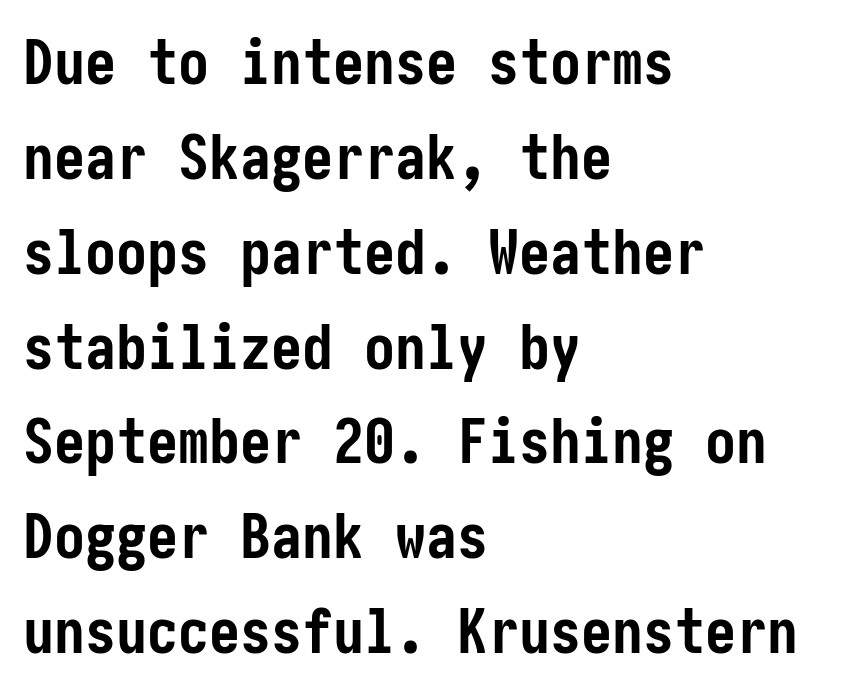
Q: Is the text bold? A: Yes.
Q: Is the text italic (slanted)? A: No, it is upright.
Q: Is the typeface a serif or a sans-serif typeface? A: Sans-serif.
Q: Is the text underlined? A: No.
Q: How is the paragraph aligned? A: Left-aligned.
Q: Is the spacing between letters normal or unusually wide? A: Normal.
Q: Is the spacing between lines tight, normal or loose? A: Normal.
Q: Width (condensed, normal, or wide)? A: Condensed.
Q: Stroke contrast? A: Low.
Q: x-height? A: Medium.
